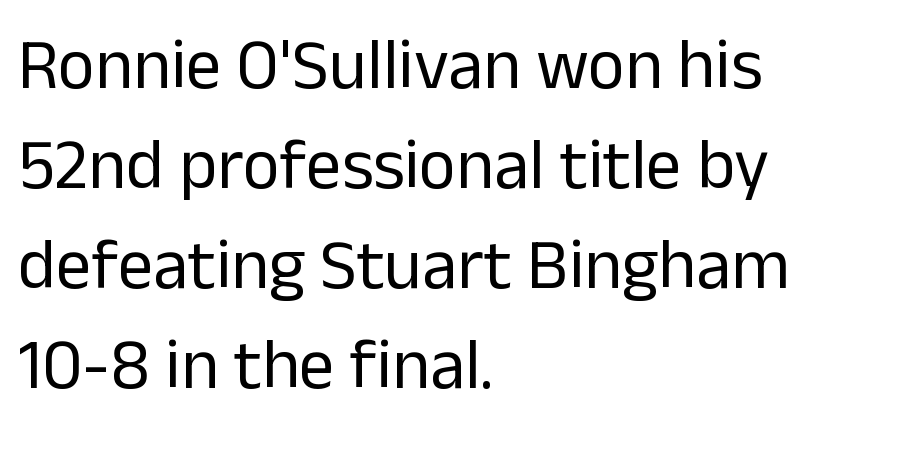
The image shows 71 px regular-weight sans-serif type, upright; set left-aligned, normal line spacing (1.41x), normal letter spacing, not underlined; low stroke contrast and a medium x-height.
